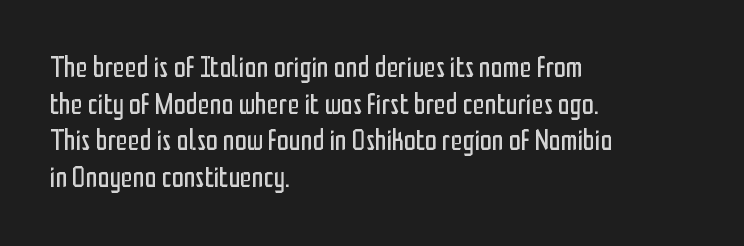
The weight tops out at a normal text grade. Does the copy run flush right? No — it runs flush left. A sans-serif font was chosen for this passage. A roman cut, with each character standing at attention. The letterforms sit shoulder to shoulder at normal distance.
